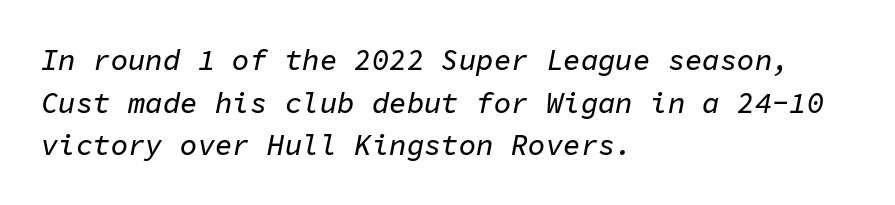
The image shows 29 px text type, italic (leaning right), monospaced; set left-aligned, normal line spacing (1.47x), normal letter spacing, not underlined; low stroke contrast and a medium x-height.
